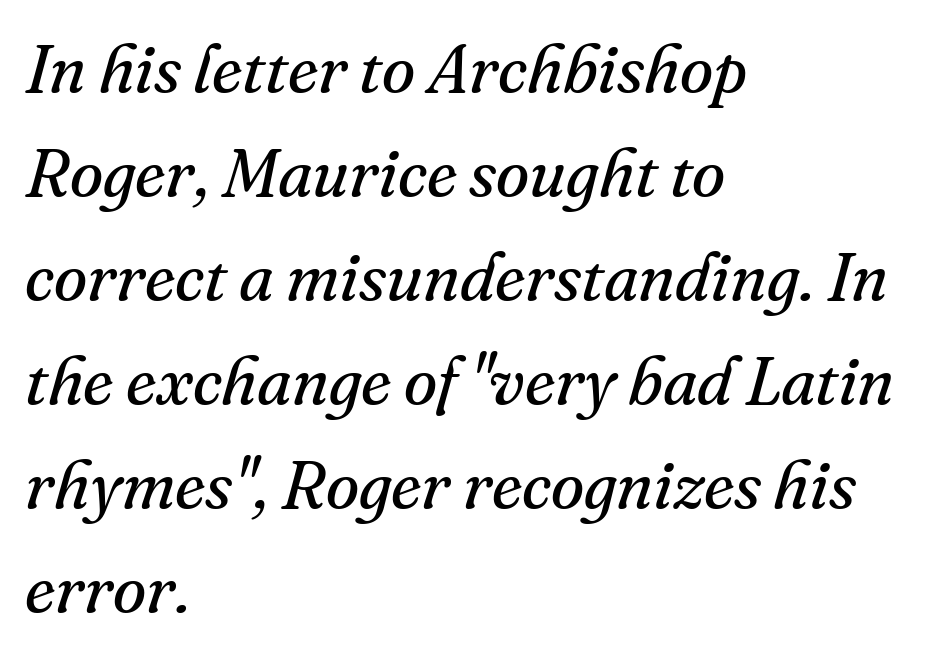
No extra tracking has been applied to these lines. Spacing verdict: proportional, widths tailored to each character. Has an underline been added? It has not. Rendered with sloped, italic letterforms. This block has exactly the height ordinary leading produces. I'd call this a serif setting — the letters wear small feet.
